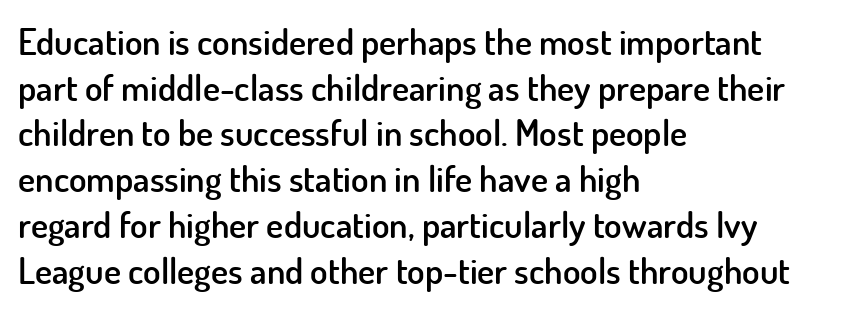
Descenders are the only things crossing below the line. Caption: standard tracking, unaltered. The rows are spaced the way most documents space them. Its strokes are somewhat broadened, the hallmark of semibold type. Every stem runs plumb, perpendicular to the baseline.
